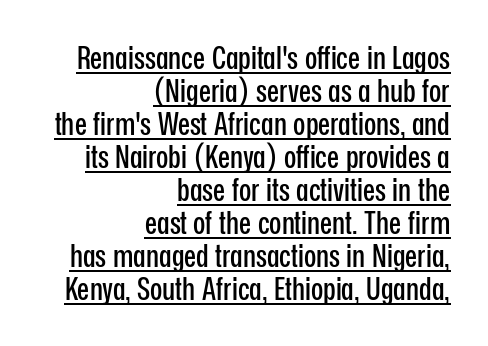
The image shows 32 px condensed sans-serif type, upright; set right-aligned, tight line spacing (1.03x), normal letter spacing, underlined; low stroke contrast and a medium x-height.
